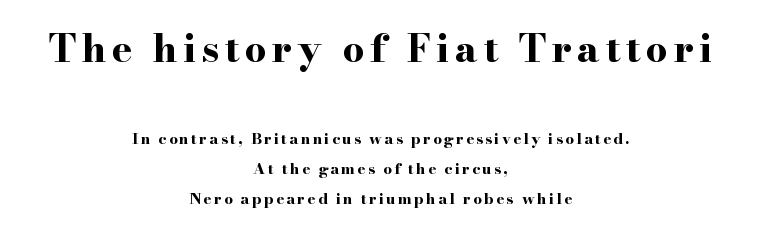
{"serif": "yes", "italic": "no", "bold": "yes", "weight": "bold", "width": "wide", "stroke_contrast": "high", "x_height": "small", "monospaced": "no", "underline": "no", "align": "center", "line_spacing": "loose", "line_spacing_ratio": 2.03, "larger_block": "first", "size_ratio": 2.53, "glyph_px": 38}
